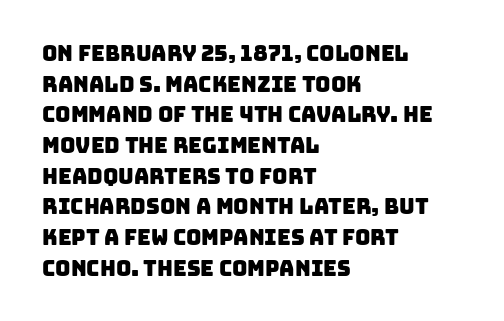
Q: Is the text underlined? A: No.
Q: How is the paragraph aligned? A: Left-aligned.
Q: Is the spacing between letters normal or unusually wide? A: Normal.
Q: Is the spacing between lines tight, normal or loose? A: Normal.
